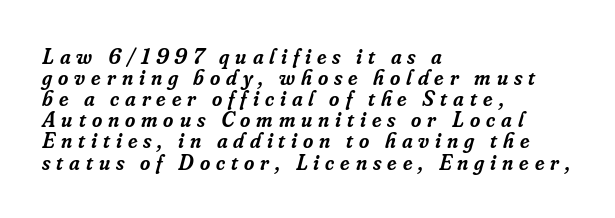
Q: Is the text bold? A: Semi-bold.
Q: Is the text italic (slanted)? A: Yes, it leans right by about 16 degrees.
Q: Is the text underlined? A: No.
Q: How is the paragraph aligned? A: Left-aligned.
Q: Is the spacing between letters normal or unusually wide? A: Unusually wide.
Q: Is the spacing between lines tight, normal or loose? A: Tight.
